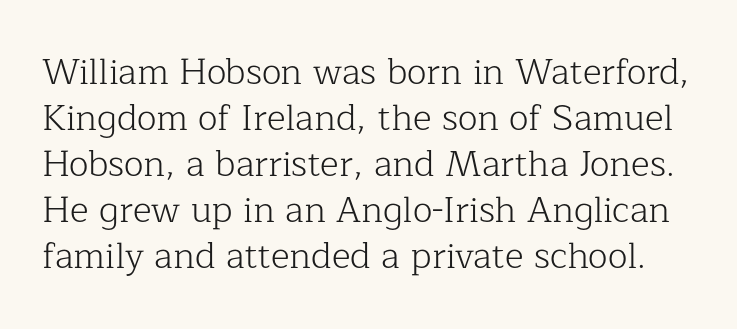
The image shows 36 px light serif type, upright; set normal line spacing (1.28x), normal letter spacing, not underlined; low stroke contrast and a medium x-height.
